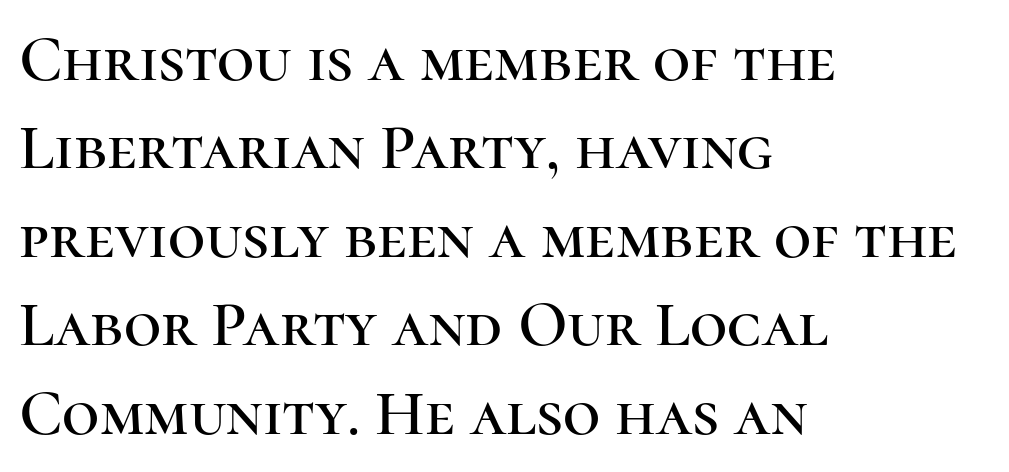
How are the letters spaced? Ordinarily, with no added tracking. If you drew a line through each stem, it would be perfectly vertical. Rows of type keep a routine distance in the vertical direction. The strip under each line holds only bare page. I'd call this a serif setting — the letters wear small feet.
